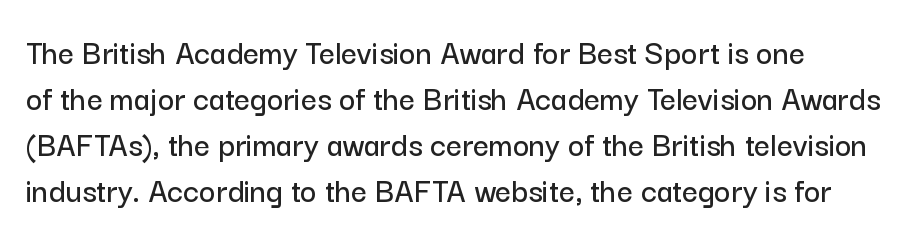
The image shows 35 px sans-serif type, upright; set normal line spacing (1.31x), normal letter spacing, not underlined; low stroke contrast and a medium x-height.
